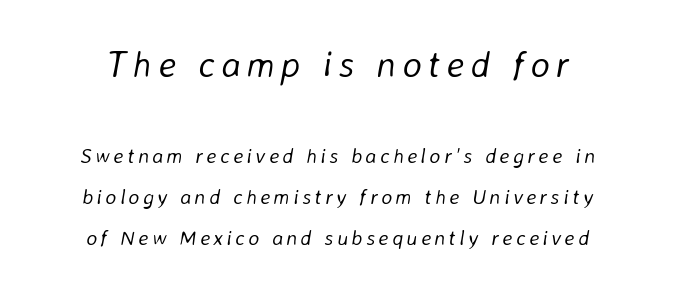
Q: Is the text bold? A: No.
Q: Is the text italic (slanted)? A: Yes, it leans right by about 8 degrees.
Q: Is the text underlined? A: No.
Q: How is the paragraph aligned? A: Centered.
Q: Is the spacing between lines tight, normal or loose? A: Loose.
Q: Which block of text is set in a larger size, the first (top) or the second (bottom)? A: The first (top) one.
Q: Width (condensed, normal, or wide)? A: Normal.
Q: Stroke contrast? A: Low.
Q: x-height? A: Medium.
Q: Monospaced? A: No.
